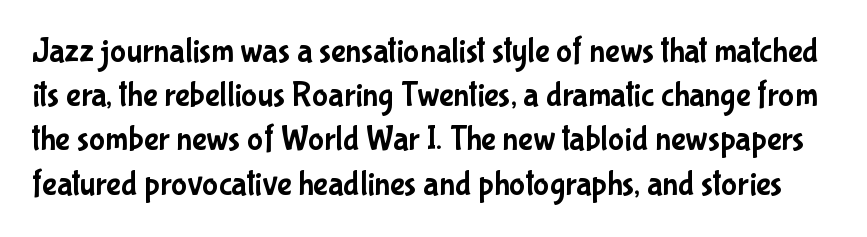
The image shows 34 px condensed sans-serif type, upright; set normal line spacing (1.3x), normal letter spacing, not underlined; low stroke contrast and a medium x-height.
